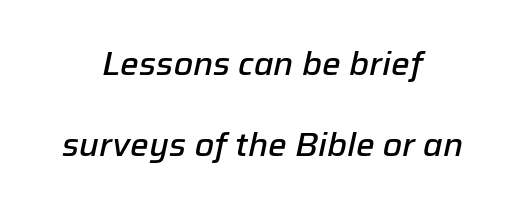
Q: Is the text bold? A: Semi-bold.
Q: Is the text italic (slanted)? A: Yes, it leans right by about 12 degrees.
Q: Is the text underlined? A: No.
Q: How is the paragraph aligned? A: Centered.
Q: Is the spacing between letters normal or unusually wide? A: Normal.
Q: Is the spacing between lines tight, normal or loose? A: Loose.
Q: Width (condensed, normal, or wide)? A: Normal.
Q: Stroke contrast? A: Low.
Q: x-height? A: Medium.
Q: Monospaced? A: No.
